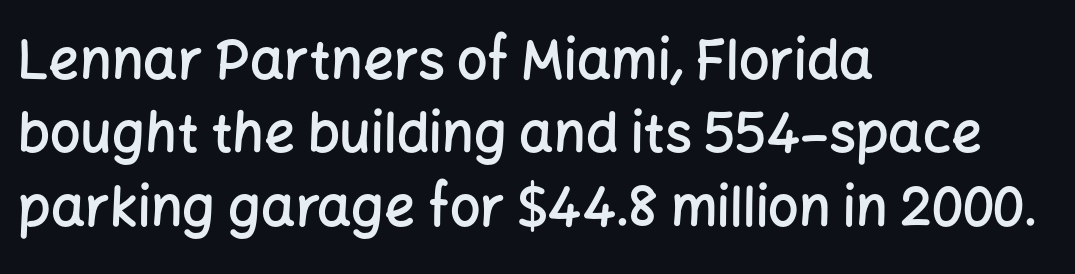
The image shows 54 px semibold sans-serif type, upright; set left-aligned, normal line spacing (1.36x), normal letter spacing, not underlined; low stroke contrast and a medium x-height.
